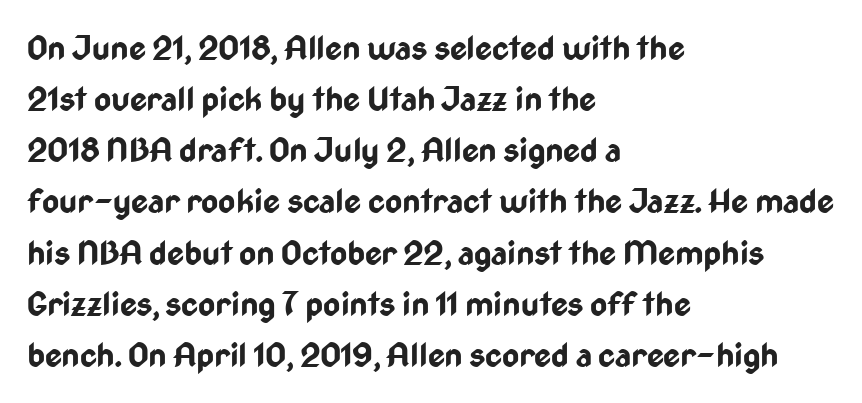
The image shows 33 px bold, condensed sans-serif type, upright; set left-aligned, normal line spacing (1.55x), normal letter spacing, not underlined; low stroke contrast and a medium x-height.
